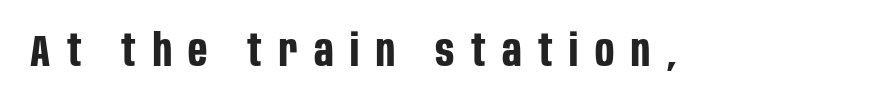
A typesetter would call this heavily tracked-out type. You could not count columns in this text — the font is proportionally spaced. The face used here has the dense, thick strokes of a bold. Decoration check: the copy has no underline. What kind of face is this? One without serifs — a sans. Italic? Not at all — the glyphs are vertical.
